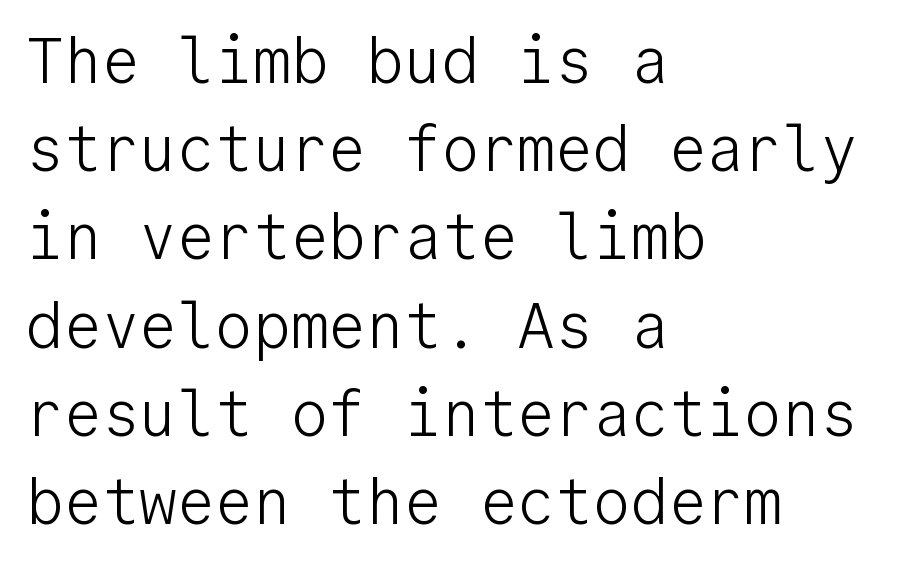
Q: Is the text bold? A: No.
Q: Is the text italic (slanted)? A: No, it is upright.
Q: Is the typeface a serif or a sans-serif typeface? A: Sans-serif.
Q: Is the text underlined? A: No.
Q: How is the paragraph aligned? A: Left-aligned.
Q: Is the spacing between letters normal or unusually wide? A: Normal.
Q: Is the spacing between lines tight, normal or loose? A: Normal.
Q: Width (condensed, normal, or wide)? A: Normal.
Q: Stroke contrast? A: Low.
Q: x-height? A: Medium.
Q: Monospaced? A: Yes.
